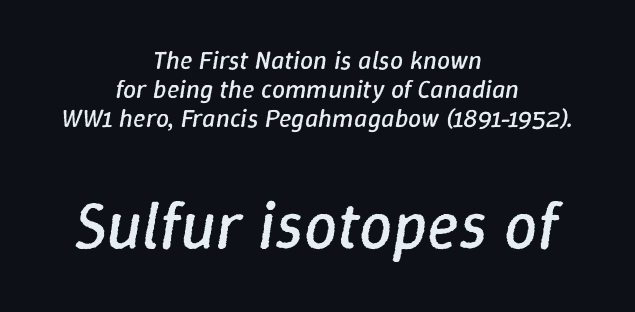
{"italic": "yes", "lean": "right", "slant_degrees": 9, "bold": "no", "weight": "regular", "width": "normal", "stroke_contrast": "low", "x_height": "medium", "monospaced": "no", "underline": "no", "align": "center", "line_spacing": "tight", "line_spacing_ratio": 1.11, "letter_spacing": "normal", "letter_spacing_em": 0.0, "larger_block": "second", "size_ratio": 2.54, "glyph_px": 66}
